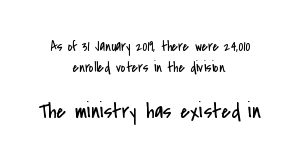
{"italic": "no", "bold": "no", "underline": "no", "align": "center", "line_spacing": "normal", "line_spacing_ratio": 1.48, "letter_spacing": "normal", "letter_spacing_em": 0.0, "larger_block": "second", "size_ratio": 1.57, "glyph_px": 22}
